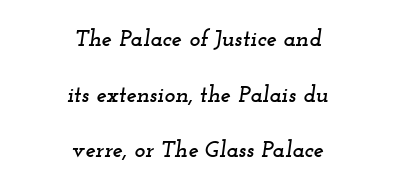
The image shows 23 px text type, italic (leaning right); set centered, loose line spacing (2.42x), normal letter spacing, not underlined.
